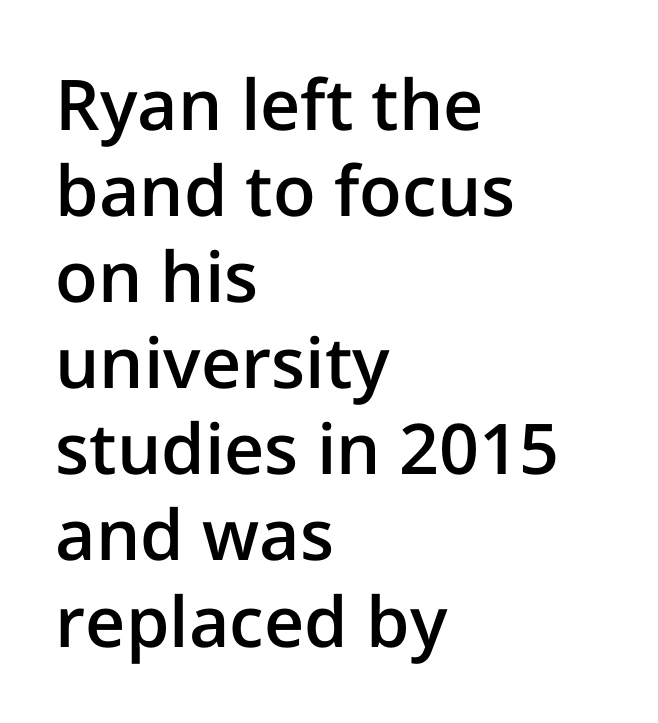
{"serif": "no", "italic": "no", "bold": "semi", "weight": "semibold", "width": "normal", "stroke_contrast": "low", "x_height": "medium", "monospaced": "no", "underline": "no", "align": "left", "line_spacing_ratio": 1.23, "letter_spacing": "normal", "letter_spacing_em": 0.0, "glyph_px": 70}
